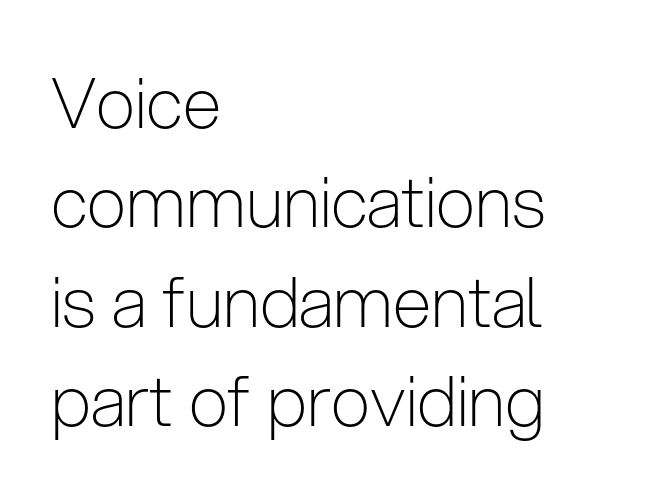
Q: Is the text bold? A: No.
Q: Is the text italic (slanted)? A: No, it is upright.
Q: Is the typeface a serif or a sans-serif typeface? A: Sans-serif.
Q: Is the text underlined? A: No.
Q: How is the paragraph aligned? A: Left-aligned.
Q: Is the spacing between letters normal or unusually wide? A: Normal.
Q: Is the spacing between lines tight, normal or loose? A: Normal.
Q: Width (condensed, normal, or wide)? A: Condensed.
Q: Stroke contrast? A: Low.
Q: x-height? A: Medium.
Q: Monospaced? A: No.
